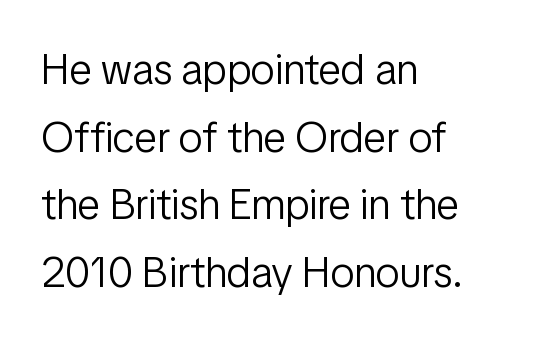
The image shows 43 px light, condensed sans-serif type, upright; set left-aligned, normal line spacing (1.57x), normal letter spacing, not underlined; low stroke contrast and a medium x-height.
